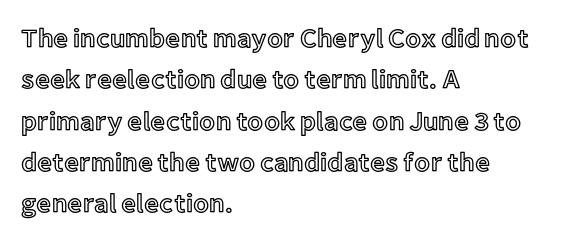
The image shows 26 px text type, upright; set left-aligned, normal line spacing (1.59x), normal letter spacing, not underlined.
